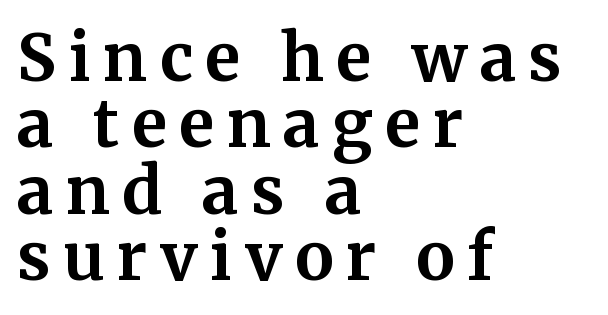
Q: Is the text bold? A: Yes.
Q: Is the text italic (slanted)? A: No, it is upright.
Q: Is the typeface a serif or a sans-serif typeface? A: Serif.
Q: Is the text underlined? A: No.
Q: How is the paragraph aligned? A: Left-aligned.
Q: Is the spacing between lines tight, normal or loose? A: Tight.
Q: Width (condensed, normal, or wide)? A: Normal.
Q: Stroke contrast? A: Medium.
Q: x-height? A: Medium.
Q: Monospaced? A: No.
